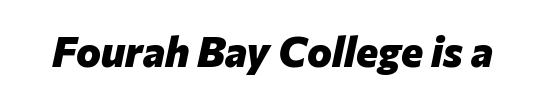
{"italic": "yes", "lean": "right", "slant_degrees": 12, "bold": "yes", "weight": "heavy", "width": "normal", "stroke_contrast": "low", "x_height": "medium", "monospaced": "no", "underline": "no", "letter_spacing": "normal", "letter_spacing_em": 0.0, "glyph_px": 42}
